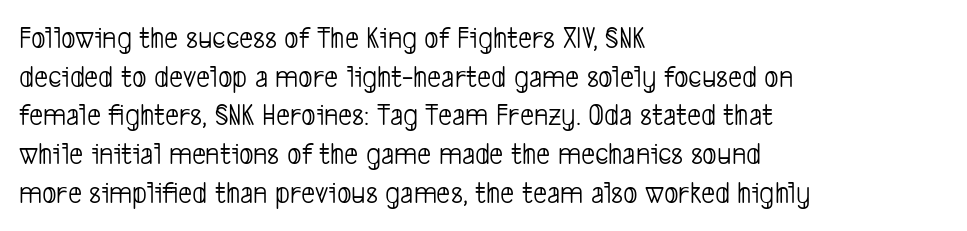
{"serif": "no", "bold": "no", "weight": "light", "width": "condensed", "stroke_contrast": "low", "x_height": "medium", "monospaced": "no", "underline": "no", "align": "left", "line_spacing": "normal", "line_spacing_ratio": 1.25, "letter_spacing": "normal", "letter_spacing_em": 0.0, "glyph_px": 31}
